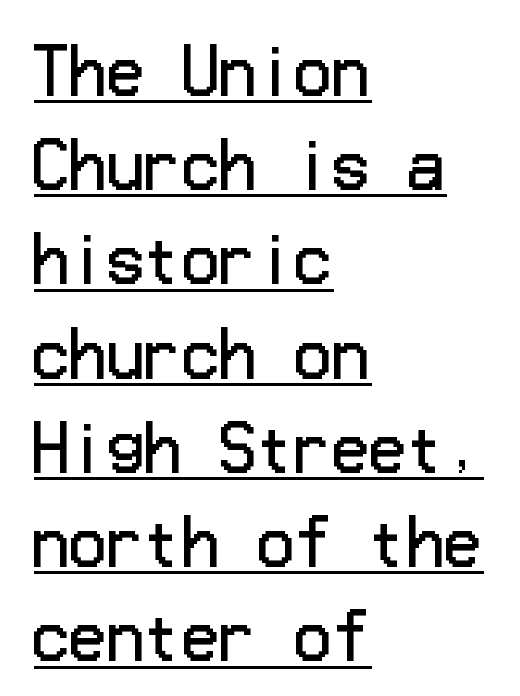
Ink coverage per letter is moderate at most. The designer left line spacing at the default. Teacher's note: observe the even left margin — that is flush-left alignment. The passage shown is underscored from start to finish. This sample uses an upright cut, with every glyph sitting square on the baseline.
